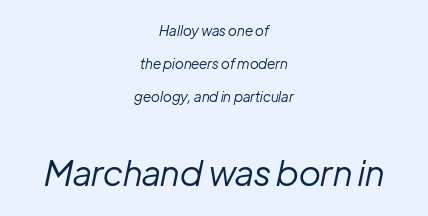
The image shows 35 px regular-weight type, italic (leaning right); set centered, loose line spacing (2.36x), normal letter spacing, not underlined; the second (bottom) block is 2.5x larger; low stroke contrast and a medium x-height.
